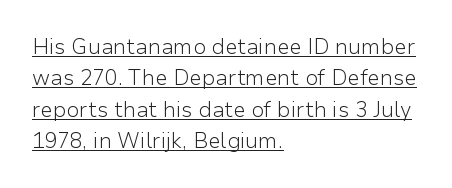
{"italic": "no", "bold": "no", "underline": "yes", "align": "left", "line_spacing": "normal", "line_spacing_ratio": 1.49, "letter_spacing": "normal", "letter_spacing_em": 0.0, "glyph_px": 21}
